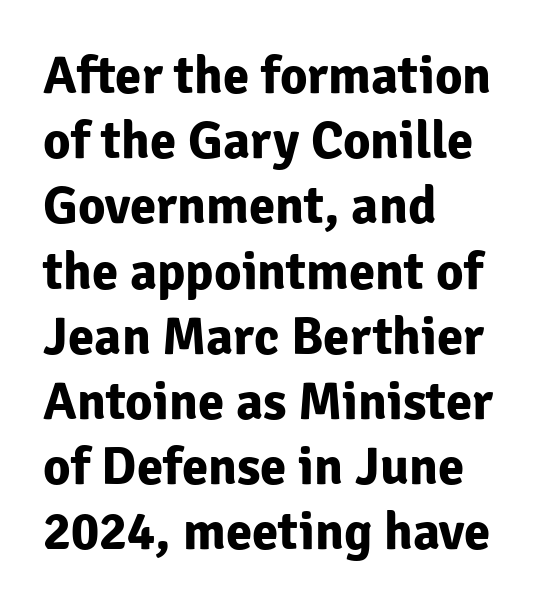
This is roman type, the default non-slanted kind. You can tell from the bare stems that sans-serif type was used. Short and long lines alike share a common starting point at left. Here the glyphs are tracked normally, forming tight word shapes.
